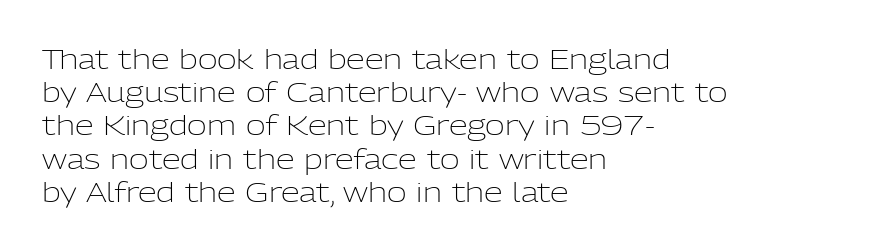
The zone under the glyphs is completely vacant. The passage is arranged the way most books set body copy — flush left. The type sits square on the baseline with zero lean. Weight: in the light-to-regular range. In terms of letterspacing, this is plain default setting.
